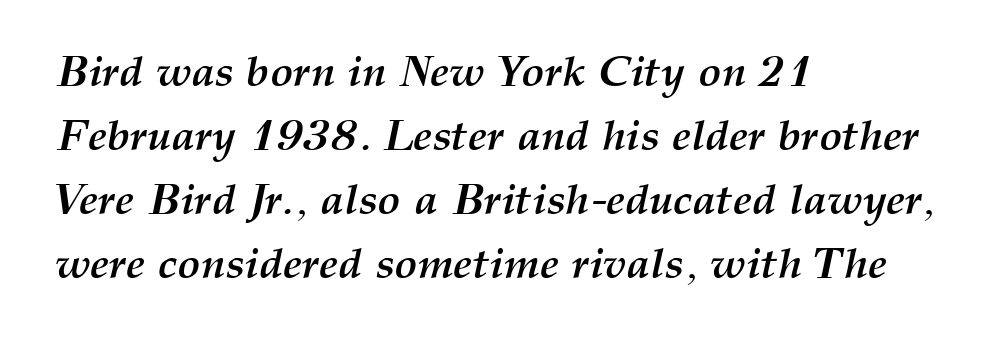
{"italic": "yes", "lean": "right", "slant_degrees": 12, "bold": "yes", "weight": "semibold", "width": "normal", "stroke_contrast": "medium", "x_height": "medium", "monospaced": "no", "underline": "no", "align": "left", "line_spacing": "normal", "line_spacing_ratio": 1.49, "letter_spacing": "normal", "letter_spacing_em": 0.0, "glyph_px": 43}
